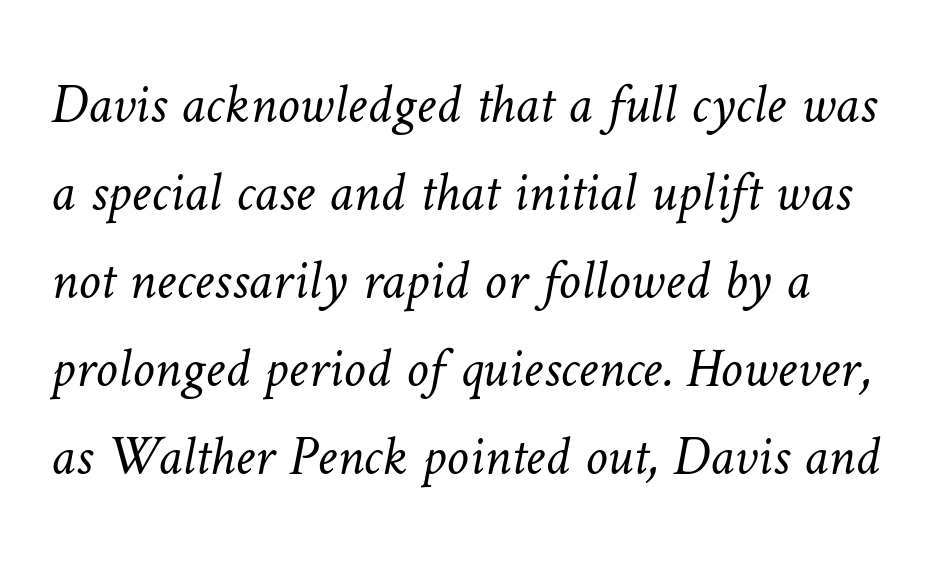
Q: Is the text bold? A: No.
Q: Is the text underlined? A: No.
Q: Is the spacing between letters normal or unusually wide? A: Normal.
Q: Is the spacing between lines tight, normal or loose? A: Normal.
Q: Width (condensed, normal, or wide)? A: Normal.
Q: Stroke contrast? A: Low.
Q: x-height? A: Medium.
Q: Monospaced? A: No.
